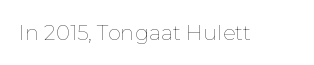
The image shows 21 px text type, upright; set normal letter spacing, not underlined.
